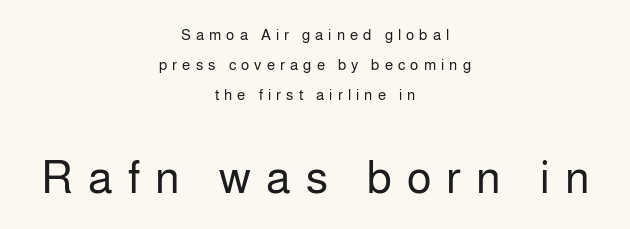
{"serif": "no", "italic": "no", "bold": "no", "weight": "regular", "width": "normal", "stroke_contrast": "low", "x_height": "medium", "monospaced": "no", "underline": "no", "align": "center", "line_spacing": "loose", "line_spacing_ratio": 2.0, "letter_spacing": "wide", "letter_spacing_em": 0.34, "larger_block": "second", "size_ratio": 3.0, "glyph_px": 45}
